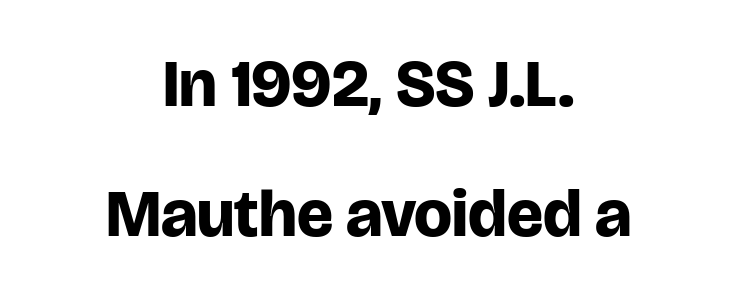
Plain, unruled lines of type. How are the letters spaced? Ordinarily, with no added tracking. The lettering stays uniformly vertical, giving the passage a roman look. The rag falls on both sides of this text block equally. Does the leading feel generous? Absolutely, it's lavish. Examine the stroke ends and you'll find no serifs.
